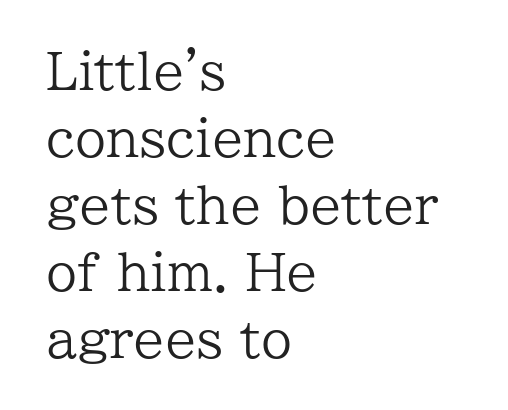
The image shows 50 px regular-weight serif type, upright; set left-aligned, normal line spacing (1.34x), normal letter spacing, not underlined; low stroke contrast and a medium x-height.
